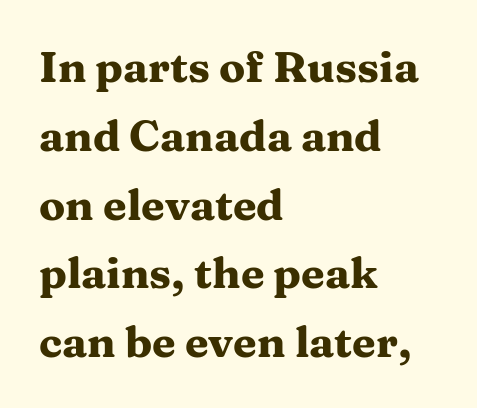
The image shows 43 px heavy, wide serif type, upright; set left-aligned, normal line spacing (1.6x), normal letter spacing, not underlined; medium stroke contrast and a medium x-height.
